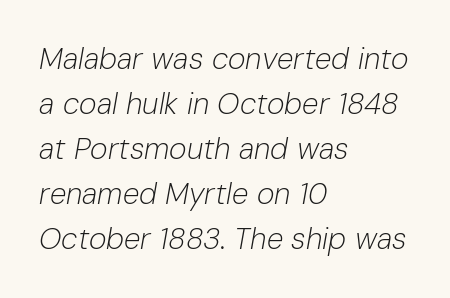
{"italic": "yes", "lean": "right", "slant_degrees": 10, "bold": "no", "weight": "light", "width": "normal", "stroke_contrast": "low", "x_height": "medium", "monospaced": "no", "underline": "no", "align": "left", "line_spacing": "normal", "line_spacing_ratio": 1.5, "letter_spacing": "normal", "letter_spacing_em": 0.0, "glyph_px": 30}
